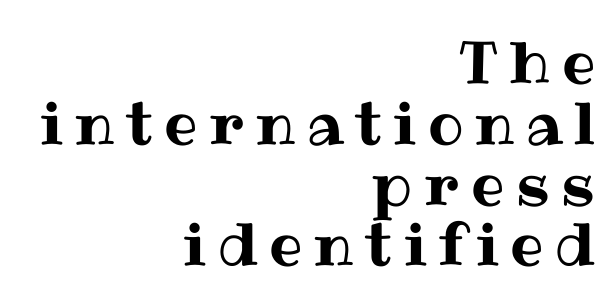
{"italic": "no", "width": "normal", "stroke_contrast": "medium", "x_height": "medium", "monospaced": "no", "underline": "no", "align": "right", "line_spacing": "tight", "line_spacing_ratio": 1.03, "letter_spacing": "wide", "letter_spacing_em": 0.2, "glyph_px": 59}
